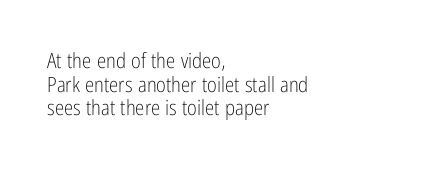
Q: Is the text bold? A: No.
Q: Is the text italic (slanted)? A: No, it is upright.
Q: Is the text underlined? A: No.
Q: How is the paragraph aligned? A: Left-aligned.
Q: Is the spacing between letters normal or unusually wide? A: Normal.
Q: Is the spacing between lines tight, normal or loose? A: Tight.
